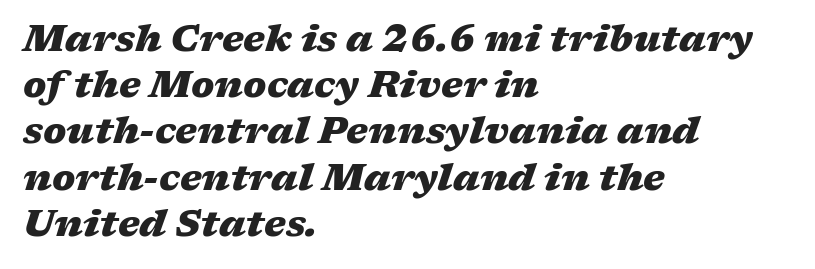
Is the type bold? Yes — the strokes are clearly thick and heavy. Tracking value appears to be zero — textbook default spacing. Looks like regular typesetting: each glyph gets only the width it needs. The ragged edge is on the right, which tells us the setting is flush left.
